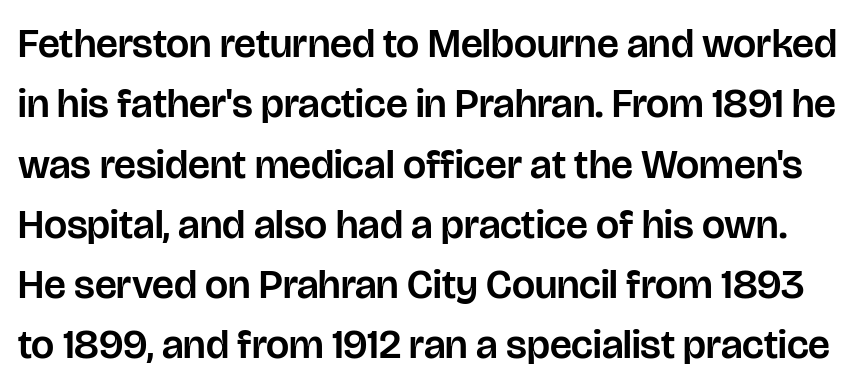
{"serif": "no", "italic": "no", "width": "normal", "stroke_contrast": "low", "x_height": "large", "monospaced": "no", "underline": "no", "line_spacing": "normal", "line_spacing_ratio": 1.47, "letter_spacing": "normal", "letter_spacing_em": 0.0, "glyph_px": 41}
